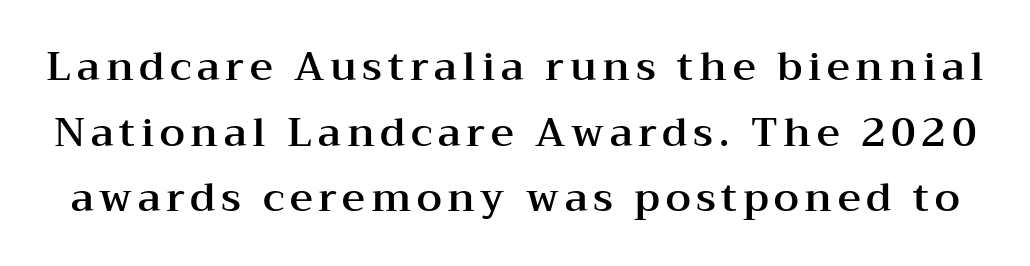
Every stem runs plumb, perpendicular to the baseline. The vertical gap from one line to the next is medium. This rendering features lettering with no underline. Check where the strokes stop: tiny serifs finish them off. Looks like regular typesetting: each glyph gets only the width it needs.
